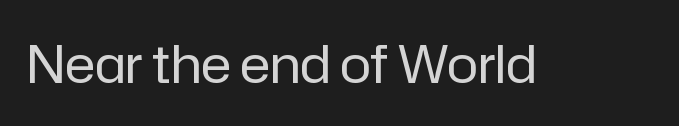
{"serif": "no", "italic": "no", "bold": "no", "weight": "regular", "width": "normal", "stroke_contrast": "low", "x_height": "medium", "monospaced": "no", "underline": "no", "letter_spacing": "normal", "letter_spacing_em": 0.0, "glyph_px": 52}
